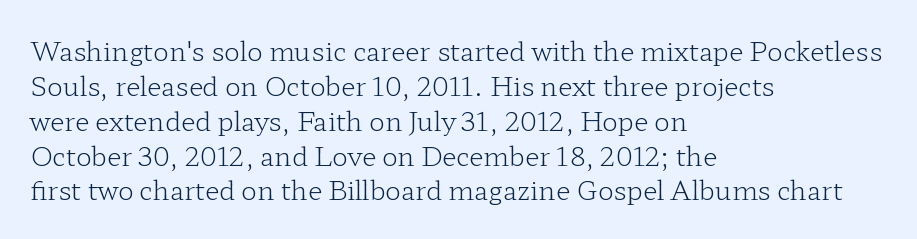
The strip under each line holds only bare page. Short note: letters normally spaced. The axis of the letterforms is exactly vertical. Line spacing here is normal. The rendering anchors every line to the left-hand side.
